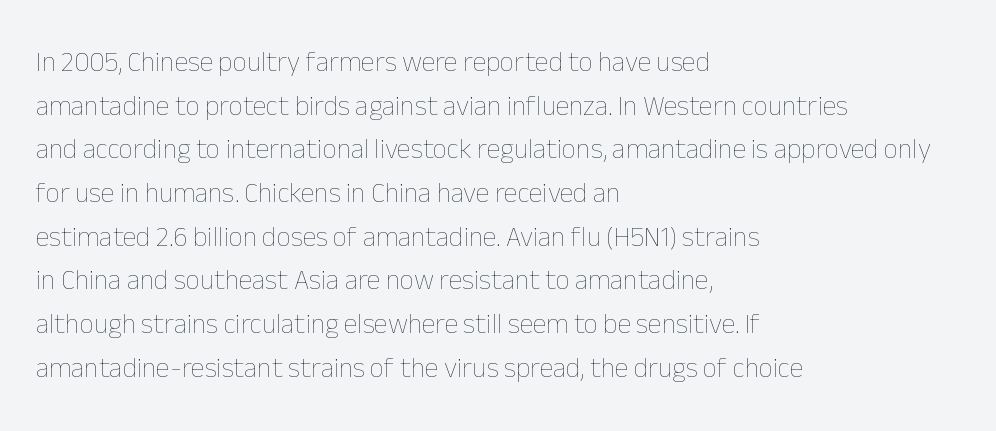
The image shows 28 px thin type, upright; set left-aligned, normal line spacing (1.56x), normal letter spacing, not underlined; low stroke contrast and a medium x-height.
